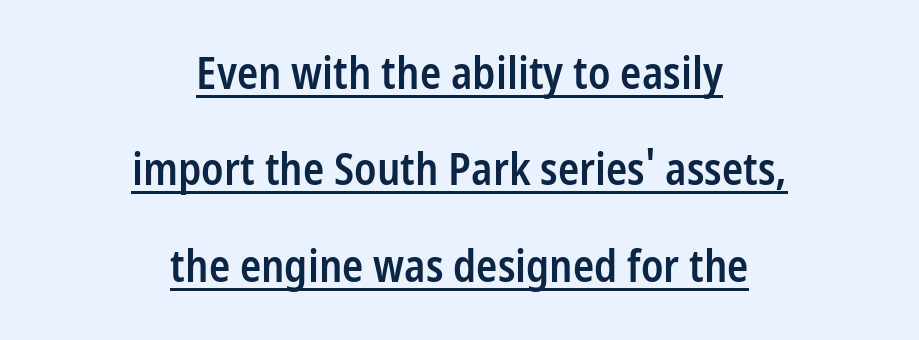
Q: Is the text bold? A: Semi-bold.
Q: Is the text italic (slanted)? A: No, it is upright.
Q: Is the typeface a serif or a sans-serif typeface? A: Sans-serif.
Q: Is the text underlined? A: Yes.
Q: How is the paragraph aligned? A: Centered.
Q: Is the spacing between letters normal or unusually wide? A: Normal.
Q: Is the spacing between lines tight, normal or loose? A: Loose.
Q: Width (condensed, normal, or wide)? A: Condensed.
Q: Stroke contrast? A: Low.
Q: x-height? A: Medium.
Q: Monospaced? A: No.
